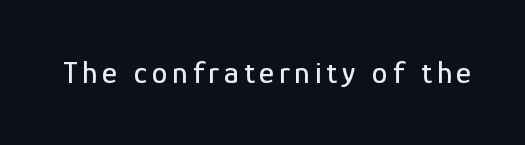
Q: Is the text italic (slanted)? A: No, it is upright.
Q: Is the typeface a serif or a sans-serif typeface? A: Sans-serif.
Q: Is the text underlined? A: No.
Q: Width (condensed, normal, or wide)? A: Condensed.
Q: Stroke contrast? A: Low.
Q: x-height? A: Medium.
Q: Monospaced? A: No.
